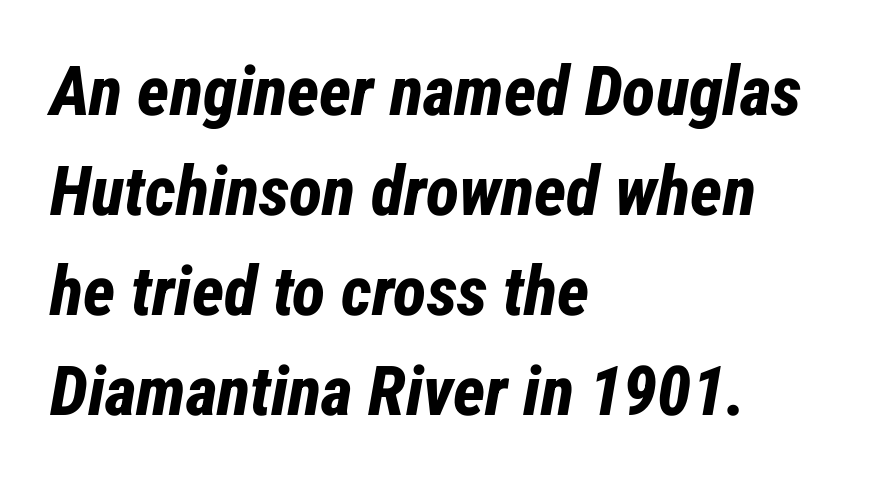
Its strokes are broad and dark, the hallmark of bold type. Students, note that the glyphs here touch the page at normal intervals. Notice how descenders clear the ascenders below comfortably — that's standard leading. The letters advance in unequal steps, a hallmark of proportional type.
